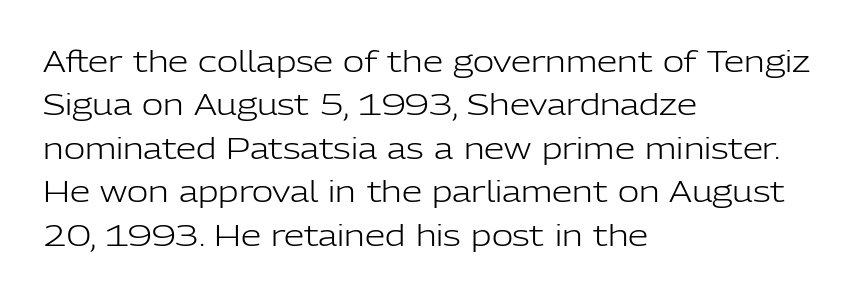
The image shows 29 px light sans-serif type, upright; set left-aligned, normal line spacing (1.5x), normal letter spacing, not underlined; low stroke contrast and a medium x-height.
